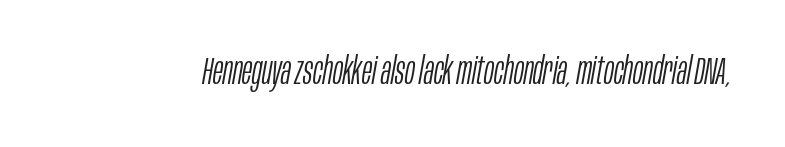
Weight: not bold — regular or lighter. Letter spacing: default. Looks like regular typesetting: each glyph gets only the width it needs. The strip under each line holds only bare page. Notice how the stems are inclined rather than vertical — that's the hallmark of italics.
